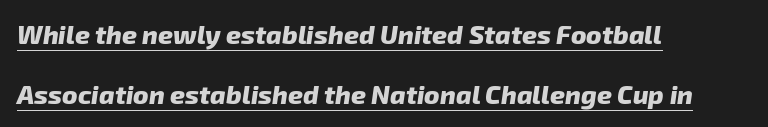
Q: Is the text bold? A: Yes.
Q: Is the text underlined? A: Yes.
Q: How is the paragraph aligned? A: Left-aligned.
Q: Is the spacing between letters normal or unusually wide? A: Normal.
Q: Is the spacing between lines tight, normal or loose? A: Loose.
